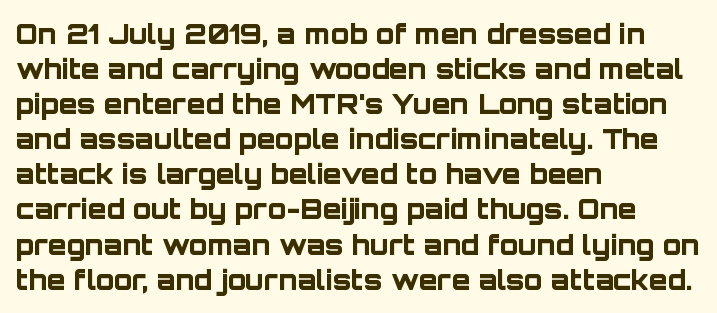
{"italic": "no", "bold": "yes", "underline": "no", "align": "left", "line_spacing": "normal", "line_spacing_ratio": 1.3, "letter_spacing": "normal", "letter_spacing_em": 0.0, "glyph_px": 27}
